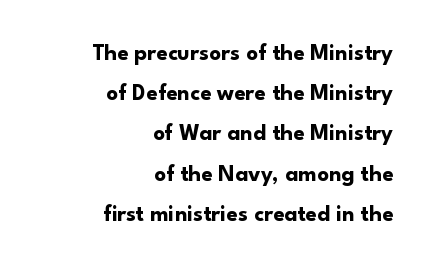
Unlike italic type, these characters show no tilt at all. The tracking reads as untouched default to a designer's eye. Horizontal alignment here is rightward, an uncommon choice for prose. This rendering features lettering with no underline. Chunky letters — that's bold for sure.
